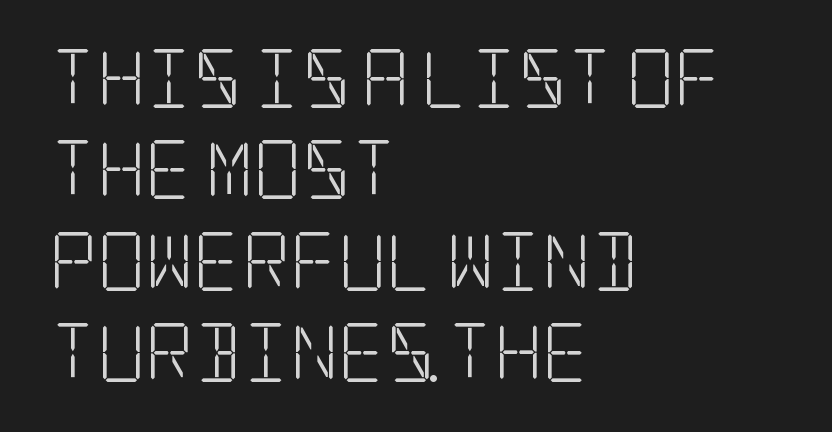
Q: Is the text bold? A: No.
Q: Is the text italic (slanted)? A: No, it is upright.
Q: Is the typeface a serif or a sans-serif typeface? A: Serif.
Q: Is the text underlined? A: No.
Q: How is the paragraph aligned? A: Left-aligned.
Q: Is the spacing between letters normal or unusually wide? A: Normal.
Q: Is the spacing between lines tight, normal or loose? A: Normal.
Q: Width (condensed, normal, or wide)? A: Condensed.
Q: Stroke contrast? A: Low.
Q: x-height? A: Large.
